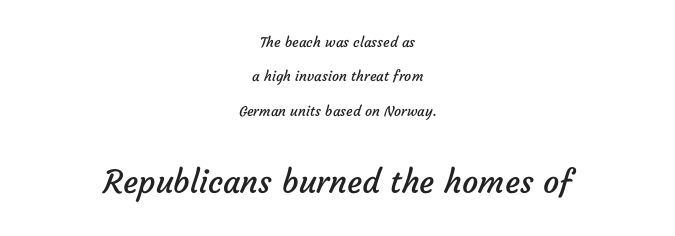
{"serif": "no", "bold": "no", "weight": "regular", "width": "normal", "stroke_contrast": "low", "x_height": "medium", "monospaced": "no", "underline": "no", "align": "center", "line_spacing": "loose", "line_spacing_ratio": 2.45, "letter_spacing": "normal", "letter_spacing_em": 0.0, "larger_block": "second", "size_ratio": 2.29, "glyph_px": 32}
